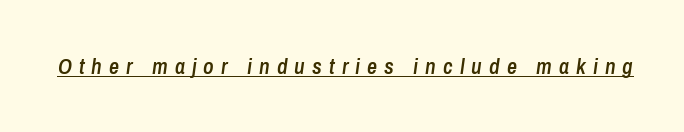
The image shows 22 px text type, italic (leaning right); set unusually wide letter spacing (+0.32 em), underlined.
